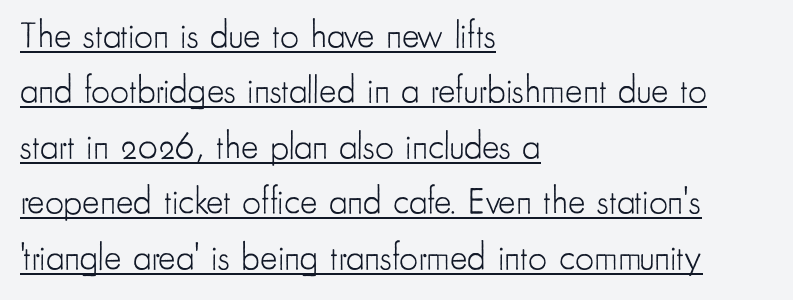
{"serif": "no", "italic": "no", "bold": "no", "weight": "light", "width": "condensed", "stroke_contrast": "low", "x_height": "small", "monospaced": "no", "underline": "yes", "align": "left", "line_spacing": "normal", "line_spacing_ratio": 1.5, "letter_spacing": "normal", "letter_spacing_em": 0.0, "glyph_px": 37}
